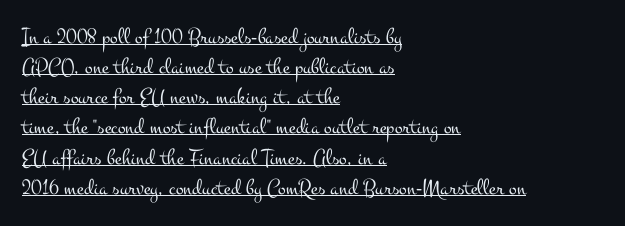
{"bold": "no", "underline": "yes", "align": "left", "line_spacing": "normal", "line_spacing_ratio": 1.31, "letter_spacing": "normal", "letter_spacing_em": 0.0, "glyph_px": 23}
